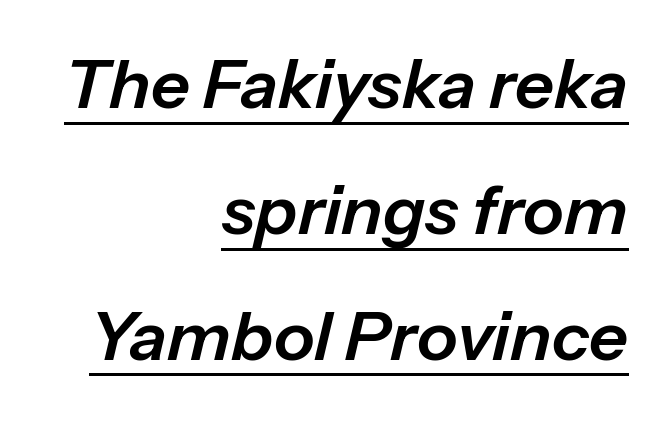
The rendered words wear a rule along their underside. What stands out about the letter spacing? Nothing — it is the standard amount. These lines are set flush right with a ragged left edge. Characters are canted at an angle relative to the baseline's perpendicular. Looks like regular typesetting: each glyph gets only the width it needs.
